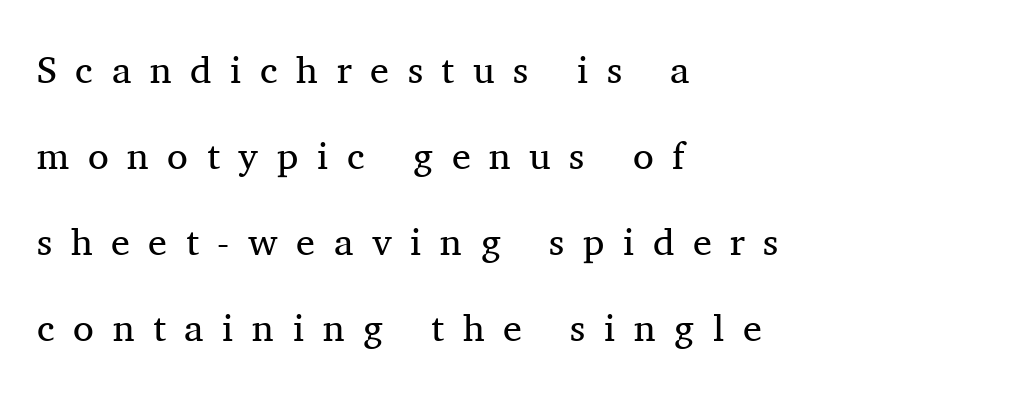
Q: Is the text bold? A: No.
Q: Is the text italic (slanted)? A: No, it is upright.
Q: Is the typeface a serif or a sans-serif typeface? A: Serif.
Q: Is the text underlined? A: No.
Q: How is the paragraph aligned? A: Left-aligned.
Q: Is the spacing between letters normal or unusually wide? A: Unusually wide.
Q: Is the spacing between lines tight, normal or loose? A: Loose.
Q: Width (condensed, normal, or wide)? A: Normal.
Q: Stroke contrast? A: Medium.
Q: x-height? A: Medium.
Q: Monospaced? A: No.
